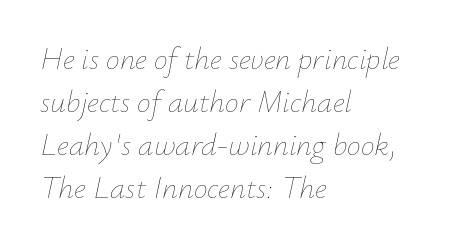
{"italic": "yes", "lean": "right", "slant_degrees": 12, "bold": "no", "weight": "thin", "width": "normal", "stroke_contrast": "low", "x_height": "small", "monospaced": "no", "underline": "no", "align": "left", "line_spacing": "normal", "line_spacing_ratio": 1.39, "letter_spacing": "normal", "letter_spacing_em": 0.0, "glyph_px": 31}
